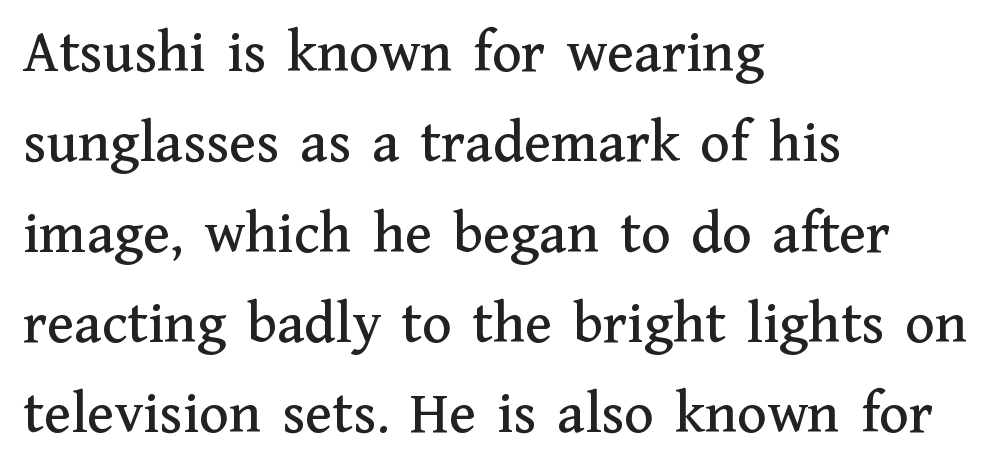
The image shows 61 px serif type, upright; set left-aligned, normal line spacing (1.48x), normal letter spacing, not underlined; medium stroke contrast and a medium x-height.
